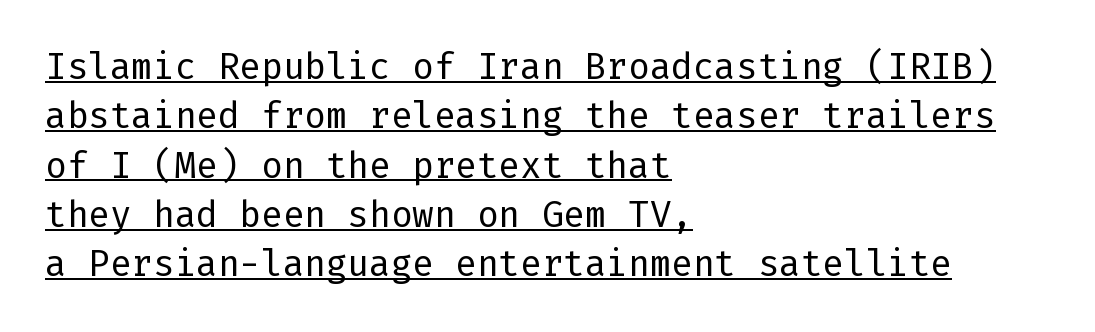
Nothing unusual about the tracking: characters are spaced as the font intends. Stroke mass is kept to a normal reading level or below. Notice how descenders clear the ascenders below comfortably — that's standard leading. These lines are composed in type without serifs. Ordinary non-slanted type is in use. A continuous stroke trails under the words, as in a hyperlink.
